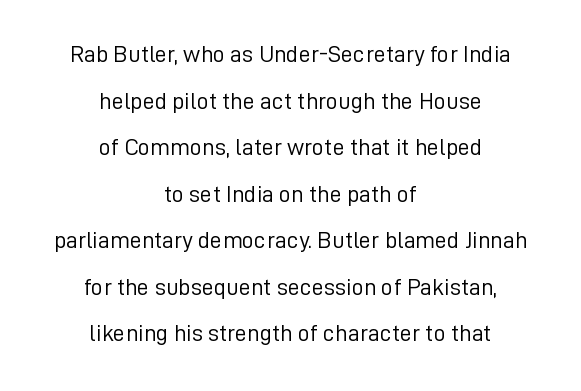
Q: Is the text bold? A: No.
Q: Is the text italic (slanted)? A: No, it is upright.
Q: Is the text underlined? A: No.
Q: How is the paragraph aligned? A: Centered.
Q: Is the spacing between letters normal or unusually wide? A: Normal.
Q: Is the spacing between lines tight, normal or loose? A: Loose.
